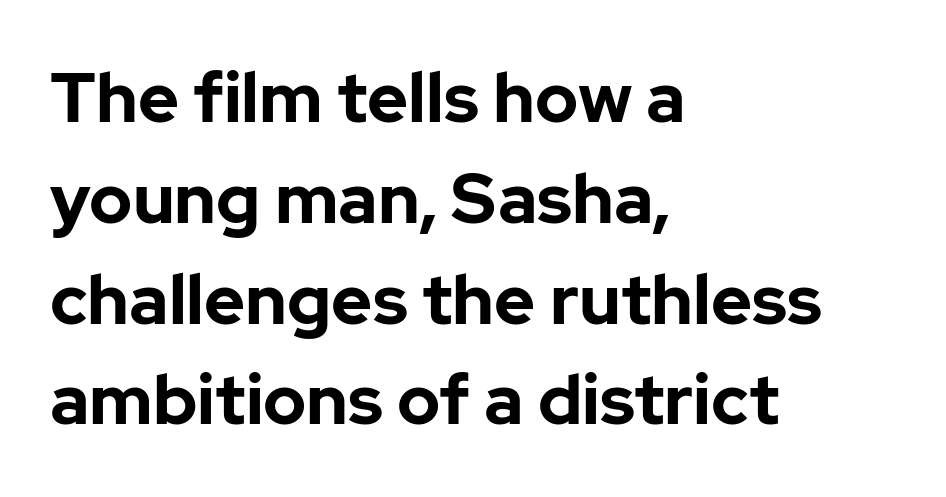
{"serif": "no", "italic": "no", "bold": "yes", "weight": "bold", "width": "normal", "stroke_contrast": "low", "x_height": "medium", "monospaced": "no", "underline": "no", "align": "left", "line_spacing": "normal", "line_spacing_ratio": 1.44, "letter_spacing": "normal", "letter_spacing_em": 0.0, "glyph_px": 70}
